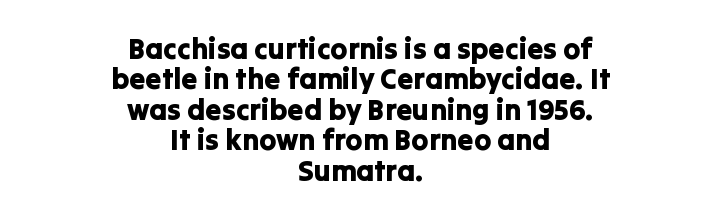
Q: Is the text italic (slanted)? A: No, it is upright.
Q: Is the typeface a serif or a sans-serif typeface? A: Sans-serif.
Q: Is the text underlined? A: No.
Q: How is the paragraph aligned? A: Centered.
Q: Is the spacing between letters normal or unusually wide? A: Normal.
Q: Is the spacing between lines tight, normal or loose? A: Tight.
Q: Width (condensed, normal, or wide)? A: Normal.
Q: Stroke contrast? A: Low.
Q: x-height? A: Medium.
Q: Monospaced? A: No.
